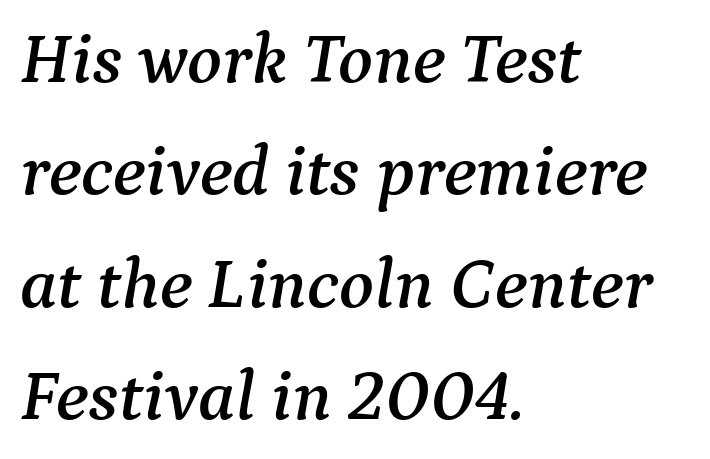
{"serif": "yes", "italic": "yes", "lean": "right", "slant_degrees": 9, "width": "normal", "stroke_contrast": "medium", "x_height": "medium", "monospaced": "no", "underline": "no", "align": "left", "line_spacing": "normal", "line_spacing_ratio": 1.56, "letter_spacing": "normal", "letter_spacing_em": 0.0, "glyph_px": 72}
